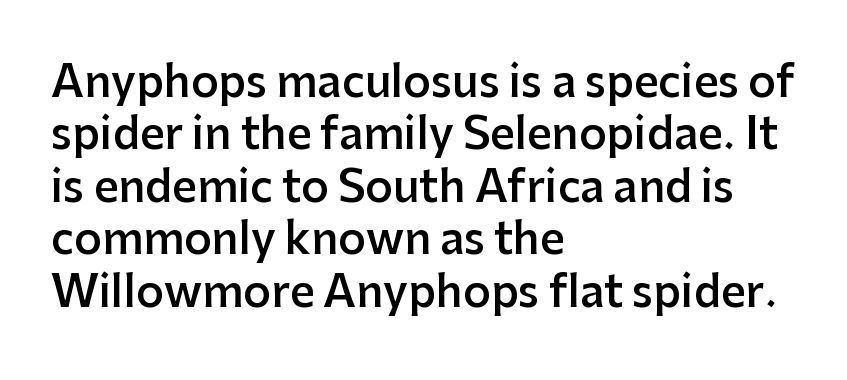
The face used here is proportionally spaced, like ordinary book or web type. These lines are composed in type without serifs. It's the straight-up-and-down kind of type. Horizontal alignment here is leftward, the default for most running prose.
